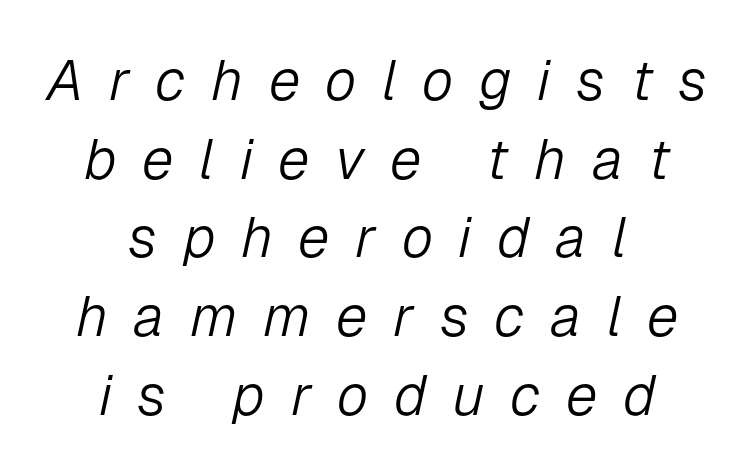
Q: Is the text bold? A: No.
Q: Is the text italic (slanted)? A: Yes, it leans right by about 12 degrees.
Q: Is the text underlined? A: No.
Q: How is the paragraph aligned? A: Centered.
Q: Is the spacing between letters normal or unusually wide? A: Unusually wide.
Q: Is the spacing between lines tight, normal or loose? A: Normal.
Q: Width (condensed, normal, or wide)? A: Normal.
Q: Stroke contrast? A: Low.
Q: x-height? A: Medium.
Q: Monospaced? A: No.
